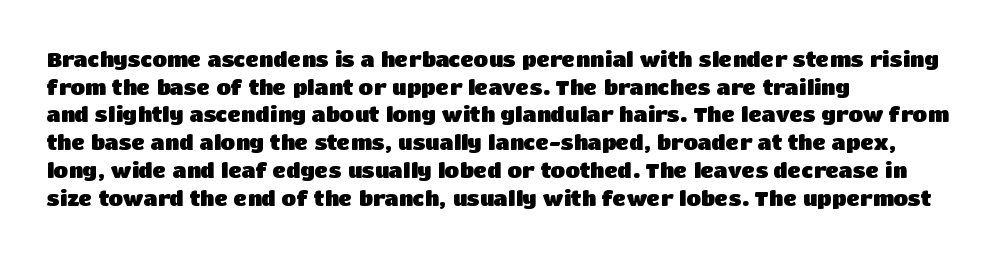
The image shows 21 px bold type, upright; set left-aligned, normal line spacing (1.32x), normal letter spacing, not underlined.
